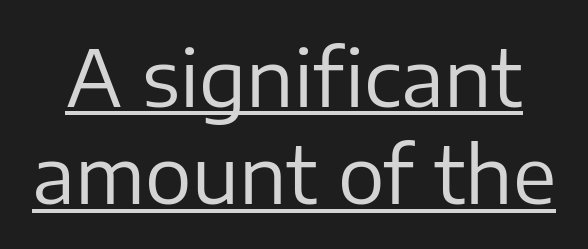
{"serif": "no", "italic": "no", "bold": "no", "weight": "regular", "width": "normal", "stroke_contrast": "low", "x_height": "medium", "monospaced": "no", "underline": "yes", "line_spacing": "normal", "line_spacing_ratio": 1.25, "letter_spacing": "normal", "letter_spacing_em": 0.0, "glyph_px": 78}
